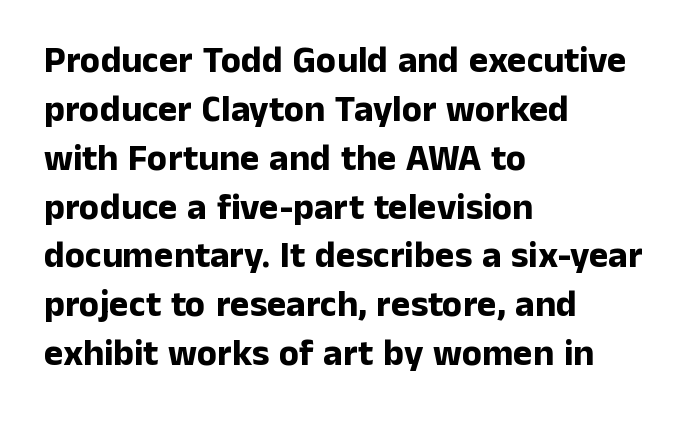
Q: Is the text bold? A: Yes.
Q: Is the text italic (slanted)? A: No, it is upright.
Q: Is the typeface a serif or a sans-serif typeface? A: Sans-serif.
Q: Is the text underlined? A: No.
Q: How is the paragraph aligned? A: Left-aligned.
Q: Is the spacing between letters normal or unusually wide? A: Normal.
Q: Is the spacing between lines tight, normal or loose? A: Normal.
Q: Width (condensed, normal, or wide)? A: Normal.
Q: Stroke contrast? A: Low.
Q: x-height? A: Medium.
Q: Monospaced? A: No.
